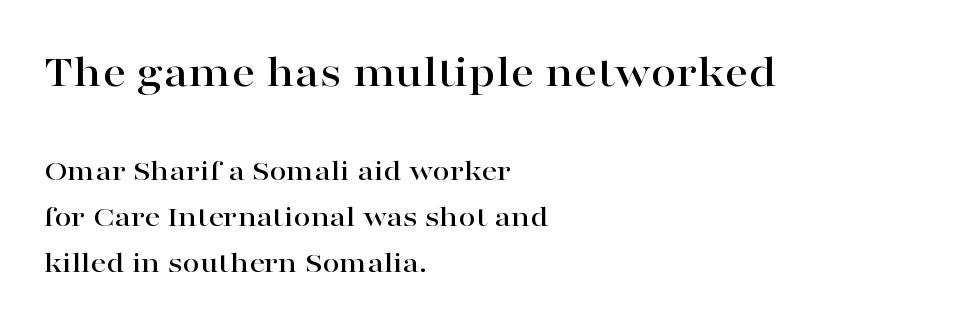
The image shows 47 px wide serif type, upright; set left-aligned, normal line spacing (1.49x), normal letter spacing, not underlined; the first (top) block is 1.52x larger; high stroke contrast and a medium x-height.
